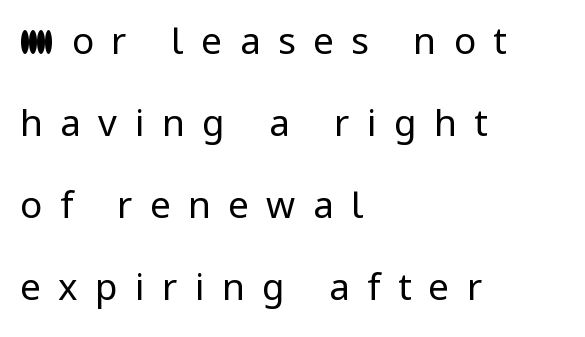
The image shows 37 px regular-weight sans-serif type, upright; set left-aligned, loose line spacing (2.22x), unusually wide letter spacing (+0.47 em), not underlined; low stroke contrast and a medium x-height.
